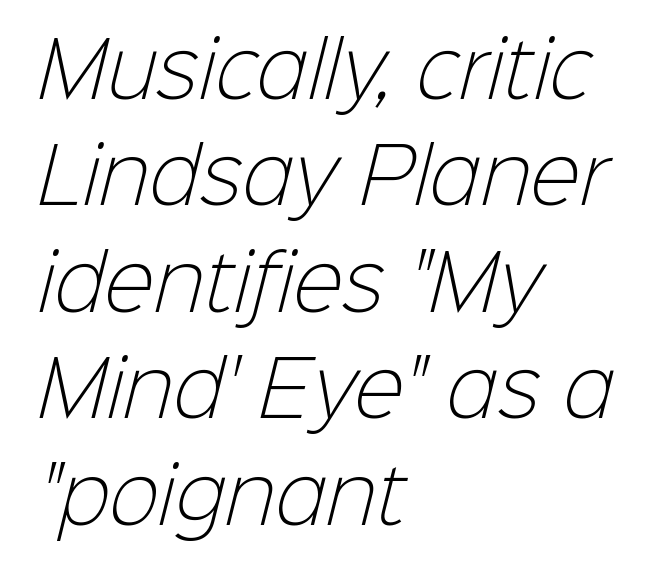
Q: Is the text bold? A: No.
Q: Is the typeface a serif or a sans-serif typeface? A: Sans-serif.
Q: Is the text underlined? A: No.
Q: How is the paragraph aligned? A: Left-aligned.
Q: Is the spacing between letters normal or unusually wide? A: Normal.
Q: Is the spacing between lines tight, normal or loose? A: Normal.
Q: Width (condensed, normal, or wide)? A: Normal.
Q: Stroke contrast? A: Low.
Q: x-height? A: Medium.
Q: Monospaced? A: No.
